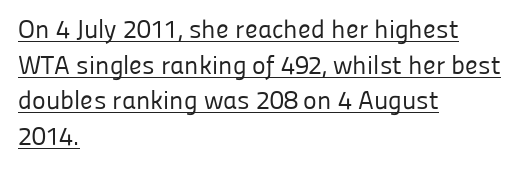
Q: Is the text bold? A: No.
Q: Is the text italic (slanted)? A: No, it is upright.
Q: Is the text underlined? A: Yes.
Q: How is the paragraph aligned? A: Left-aligned.
Q: Is the spacing between letters normal or unusually wide? A: Normal.
Q: Is the spacing between lines tight, normal or loose? A: Normal.
